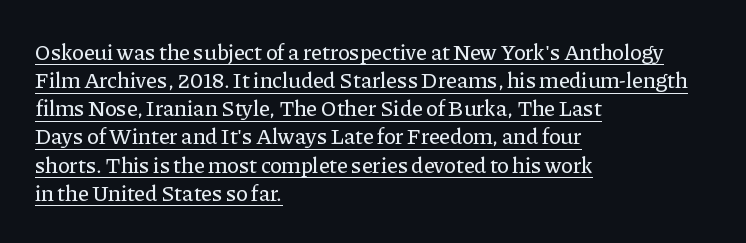
The image shows 22 px text type, upright; set left-aligned, normal line spacing (1.28x), normal letter spacing, underlined.
